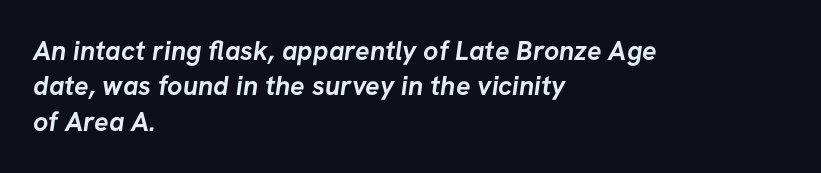
Q: Is the text bold? A: Yes.
Q: Is the text underlined? A: No.
Q: How is the paragraph aligned? A: Left-aligned.
Q: Is the spacing between letters normal or unusually wide? A: Normal.
Q: Is the spacing between lines tight, normal or loose? A: Normal.
